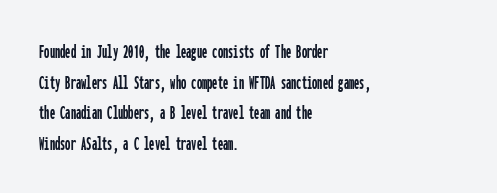
Q: Is the text italic (slanted)? A: No, it is upright.
Q: Is the text underlined? A: No.
Q: How is the paragraph aligned? A: Left-aligned.
Q: Is the spacing between letters normal or unusually wide? A: Normal.
Q: Is the spacing between lines tight, normal or loose? A: Normal.
